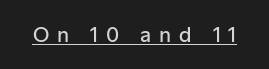
Q: Is the text bold? A: Semi-bold.
Q: Is the text italic (slanted)? A: No, it is upright.
Q: Is the text underlined? A: Yes.
Q: Is the spacing between letters normal or unusually wide? A: Unusually wide.
